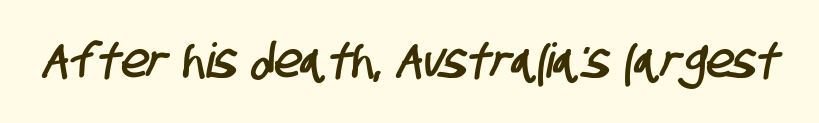
Q: Is the typeface a serif or a sans-serif typeface? A: Sans-serif.
Q: Is the text underlined? A: No.
Q: Is the spacing between letters normal or unusually wide? A: Normal.
Q: Width (condensed, normal, or wide)? A: Condensed.
Q: Stroke contrast? A: Low.
Q: x-height? A: Large.
Q: Monospaced? A: No.
